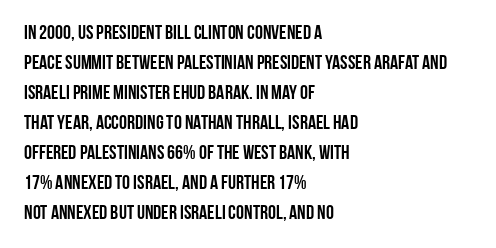
Q: Is the text italic (slanted)? A: No, it is upright.
Q: Is the text underlined? A: No.
Q: How is the paragraph aligned? A: Left-aligned.
Q: Is the spacing between letters normal or unusually wide? A: Normal.
Q: Is the spacing between lines tight, normal or loose? A: Normal.
